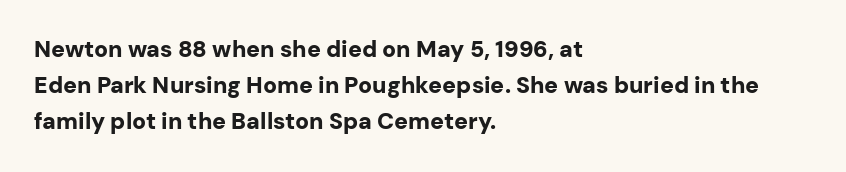
Q: Is the text bold? A: Yes.
Q: Is the text italic (slanted)? A: No, it is upright.
Q: Is the text underlined? A: No.
Q: How is the paragraph aligned? A: Left-aligned.
Q: Is the spacing between letters normal or unusually wide? A: Normal.
Q: Is the spacing between lines tight, normal or loose? A: Normal.
